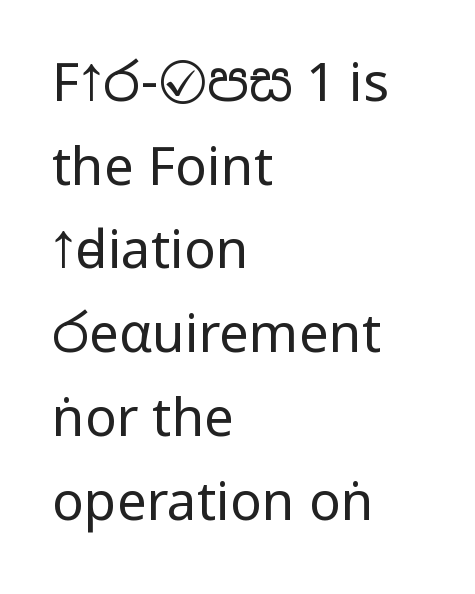
{"serif": "no", "italic": "no", "bold": "no", "weight": "regular", "width": "condensed", "stroke_contrast": "low", "x_height": "large", "monospaced": "no", "underline": "no", "align": "left", "line_spacing": "normal", "line_spacing_ratio": 1.58, "letter_spacing": "normal", "letter_spacing_em": 0.0, "glyph_px": 53}
